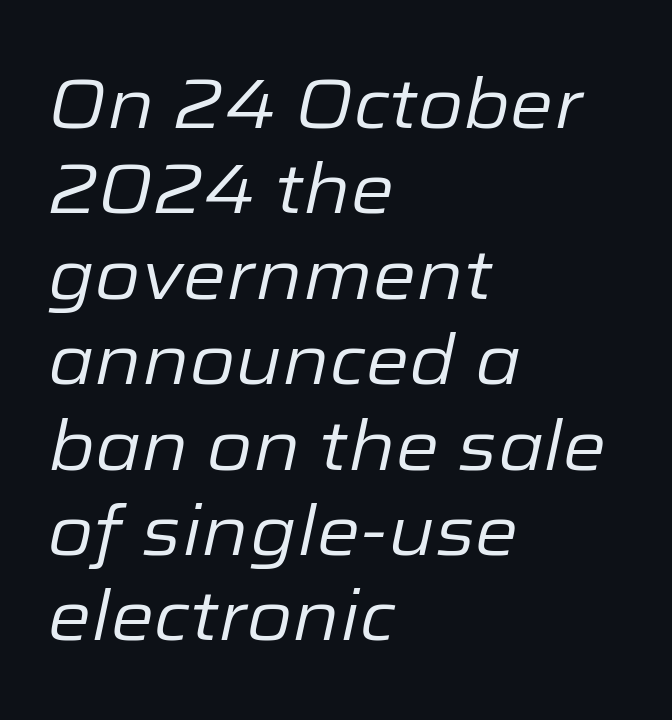
Q: Is the text bold? A: No.
Q: Is the text italic (slanted)? A: Yes, it leans right by about 12 degrees.
Q: Is the text underlined? A: No.
Q: How is the paragraph aligned? A: Left-aligned.
Q: Is the spacing between letters normal or unusually wide? A: Normal.
Q: Width (condensed, normal, or wide)? A: Normal.
Q: Stroke contrast? A: Low.
Q: x-height? A: Medium.
Q: Monospaced? A: No.
